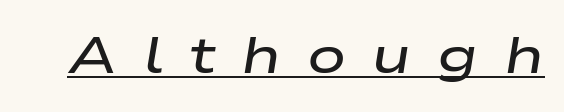
{"italic": "yes", "lean": "right", "slant_degrees": 9, "bold": "semi", "weight": "semibold", "width": "wide", "stroke_contrast": "low", "x_height": "medium", "monospaced": "no", "underline": "yes", "letter_spacing": "wide", "letter_spacing_em": 0.49, "glyph_px": 52}
